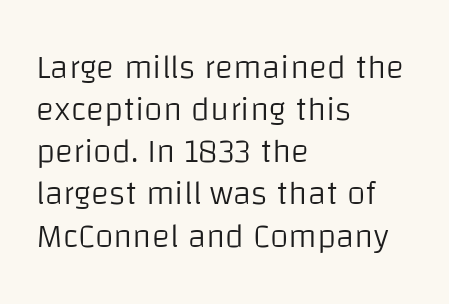
The specimen omits any rule beneath the text block's lines. In terms of letterspacing, this is plain default setting. In terms of letterform style, serifs are entirely absent. Style check: upright. Think of a printed novel: that variable character pitch is what you see here.
